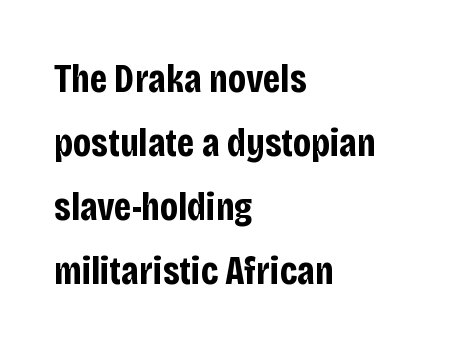
Q: Is the text bold? A: Yes.
Q: Is the text italic (slanted)? A: No, it is upright.
Q: Is the typeface a serif or a sans-serif typeface? A: Sans-serif.
Q: Is the text underlined? A: No.
Q: How is the paragraph aligned? A: Left-aligned.
Q: Is the spacing between letters normal or unusually wide? A: Normal.
Q: Is the spacing between lines tight, normal or loose? A: Normal.
Q: Width (condensed, normal, or wide)? A: Condensed.
Q: Stroke contrast? A: Low.
Q: x-height? A: Large.
Q: Monospaced? A: No.
